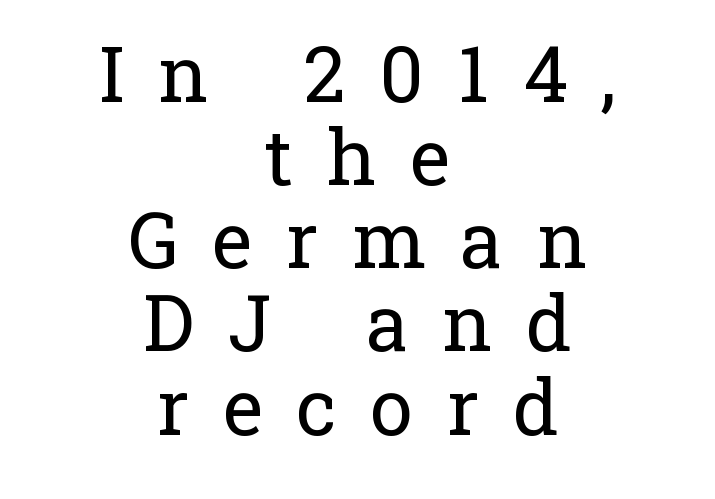
The image shows 77 px regular-weight serif type, upright; set centered, tight line spacing (1.08x), unusually wide letter spacing (+0.44 em), not underlined; low stroke contrast and a medium x-height.
